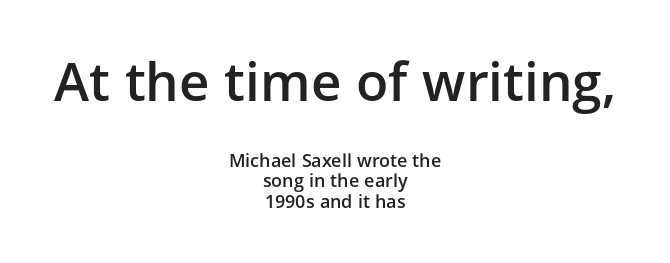
Q: Is the text bold? A: Semi-bold.
Q: Is the text italic (slanted)? A: No, it is upright.
Q: Is the typeface a serif or a sans-serif typeface? A: Sans-serif.
Q: Is the text underlined? A: No.
Q: How is the paragraph aligned? A: Centered.
Q: Is the spacing between letters normal or unusually wide? A: Normal.
Q: Is the spacing between lines tight, normal or loose? A: Tight.
Q: Which block of text is set in a larger size, the first (top) or the second (bottom)? A: The first (top) one.
Q: Width (condensed, normal, or wide)? A: Normal.
Q: Stroke contrast? A: Low.
Q: x-height? A: Medium.
Q: Monospaced? A: No.
